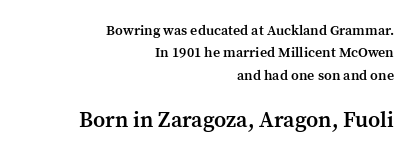
Q: Is the text bold? A: Semi-bold.
Q: Is the text italic (slanted)? A: No, it is upright.
Q: Is the text underlined? A: No.
Q: How is the paragraph aligned? A: Right-aligned.
Q: Is the spacing between letters normal or unusually wide? A: Normal.
Q: Is the spacing between lines tight, normal or loose? A: Normal.
Q: Which block of text is set in a larger size, the first (top) or the second (bottom)? A: The second (bottom) one.
